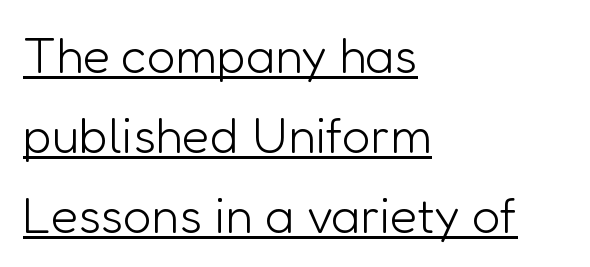
Summary of weight: not heavy and not bold. Successive baselines arrive at the customary interval. The face used here appears with an underline applied. Each word holds together tightly as a unit, with standard inter-letter gaps. Does the type have serifs? No, each stem ends abruptly. Is this a fixed-width face? No — the glyphs have proportional, varying widths.
